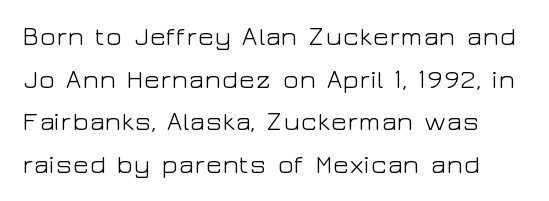
{"italic": "no", "bold": "no", "underline": "no", "line_spacing": "normal", "line_spacing_ratio": 1.58, "letter_spacing": "normal", "letter_spacing_em": 0.0, "glyph_px": 27}
